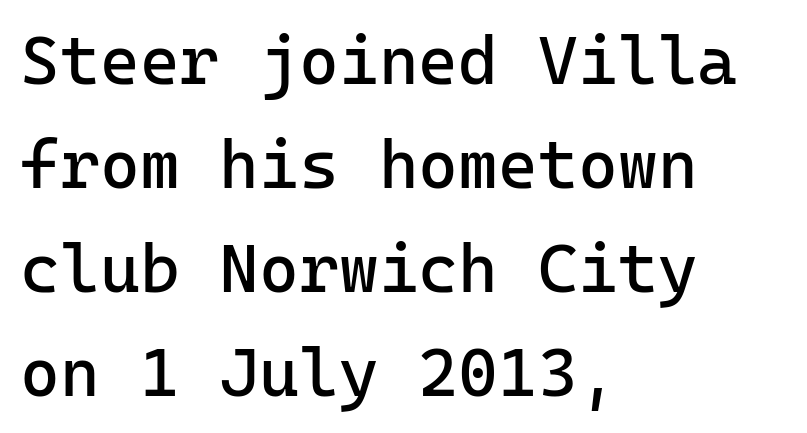
Q: Is the text bold? A: No.
Q: Is the text italic (slanted)? A: No, it is upright.
Q: Is the typeface a serif or a sans-serif typeface? A: Sans-serif.
Q: Is the text underlined? A: No.
Q: How is the paragraph aligned? A: Left-aligned.
Q: Is the spacing between letters normal or unusually wide? A: Normal.
Q: Is the spacing between lines tight, normal or loose? A: Normal.
Q: Width (condensed, normal, or wide)? A: Normal.
Q: Stroke contrast? A: Low.
Q: x-height? A: Medium.
Q: Monospaced? A: Yes.
